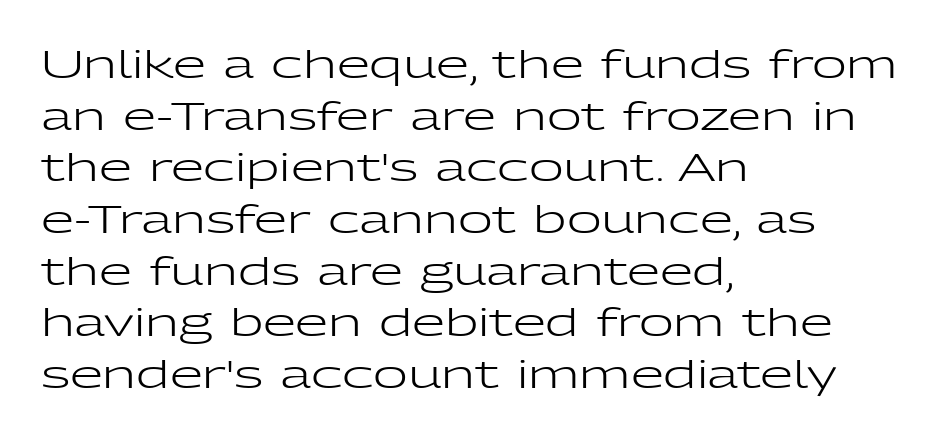
The font's upright variant was chosen for this text. The strip under each line holds only bare page. The passage shown is typed in a proportional face where columns would drift. If you measured baseline to baseline, you'd find a middling distance. The compositor pushed each line to the left boundary. No feet cap the strokes, marking this as sans-serif type.
